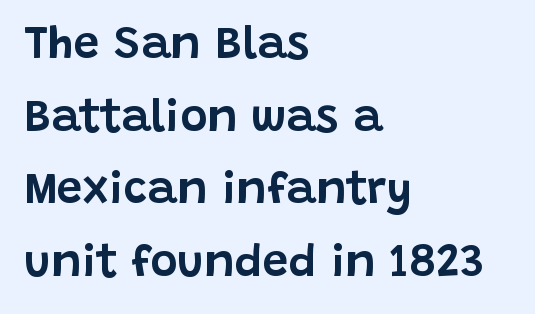
The image shows 46 px sans-serif type, upright; set left-aligned, normal line spacing (1.58x), normal letter spacing, not underlined; low stroke contrast and a large x-height.
